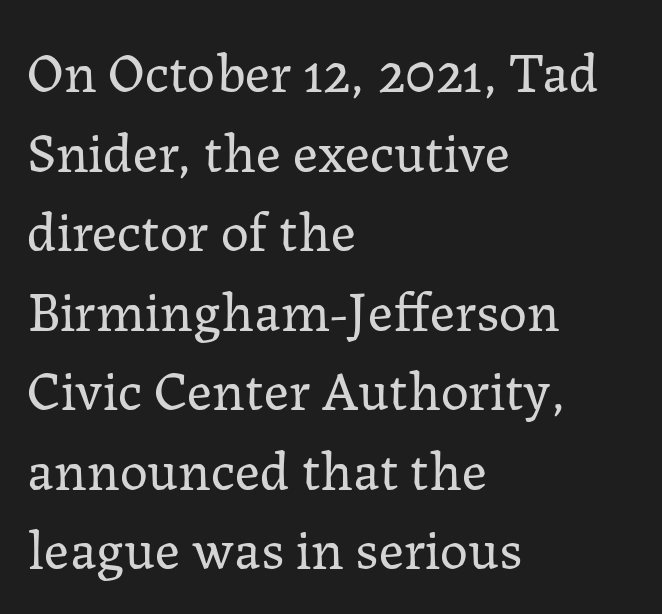
The image shows 56 px regular-weight serif type, upright; set left-aligned, normal line spacing (1.42x), normal letter spacing, not underlined; low stroke contrast and a medium x-height.
